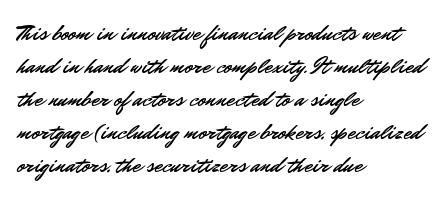
Q: Is the text italic (slanted)? A: Yes.
Q: Is the text underlined? A: No.
Q: How is the paragraph aligned? A: Left-aligned.
Q: Is the spacing between letters normal or unusually wide? A: Normal.
Q: Is the spacing between lines tight, normal or loose? A: Normal.
